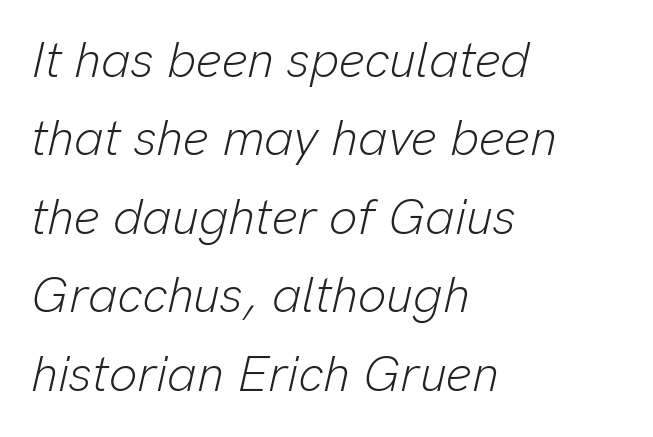
Q: Is the text bold? A: No.
Q: Is the text italic (slanted)? A: Yes, it leans right by about 13 degrees.
Q: Is the text underlined? A: No.
Q: How is the paragraph aligned? A: Left-aligned.
Q: Is the spacing between letters normal or unusually wide? A: Normal.
Q: Is the spacing between lines tight, normal or loose? A: Normal.
Q: Width (condensed, normal, or wide)? A: Normal.
Q: Stroke contrast? A: Low.
Q: x-height? A: Medium.
Q: Monospaced? A: No.
